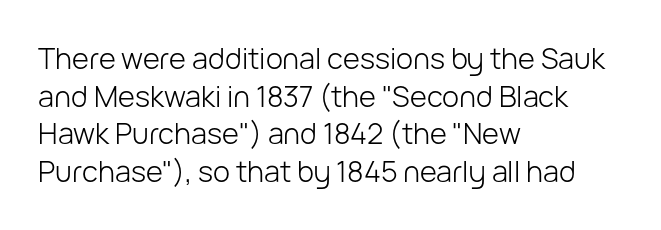
The image shows 29 px light sans-serif type, upright; set left-aligned, normal line spacing (1.3x), normal letter spacing, not underlined; low stroke contrast and a medium x-height.
